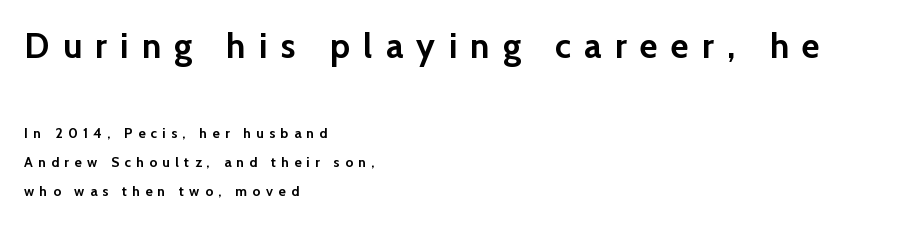
The earlier block is typeset at a bigger size than the later block. Caption: expanded tracking, letters set apart. A sans-serif font was chosen for this passage. Stroke thickness is high; the sample reads as a true bold. The leading is generous, giving the passage an open texture. The rendering uses natural spacing where letterforms have individual widths.
